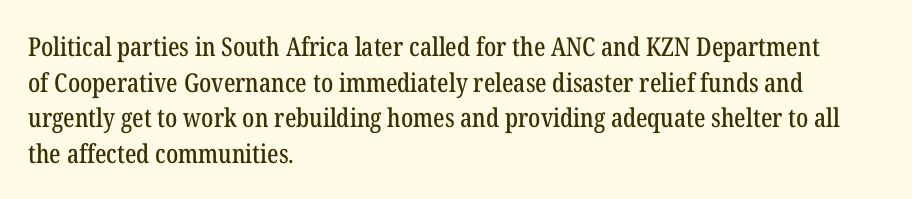
The image shows 26 px text type, upright; set left-aligned, normal line spacing (1.37x), normal letter spacing, not underlined.
